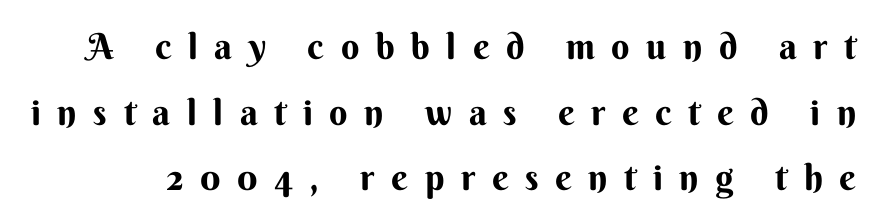
The image shows 36 px bold sans-serif type, upright; set line spacing 1.82x, unusually wide letter spacing (+0.46 em), not underlined; medium stroke contrast and a small x-height.
